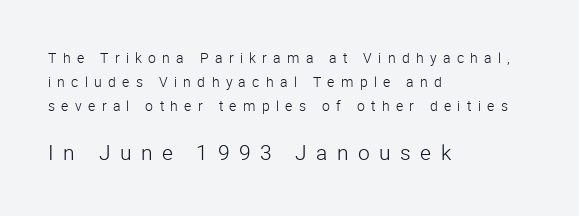
{"italic": "no", "bold": "no", "underline": "no", "align": "left", "line_spacing_ratio": 1.73, "letter_spacing": "wide", "letter_spacing_em": 0.45, "larger_block": "second", "size_ratio": 1.5, "glyph_px": 21}
